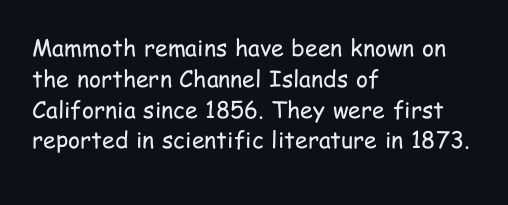
{"italic": "no", "bold": "no", "underline": "no", "align": "left", "line_spacing": "normal", "line_spacing_ratio": 1.34, "letter_spacing": "normal", "letter_spacing_em": 0.0, "glyph_px": 23}
